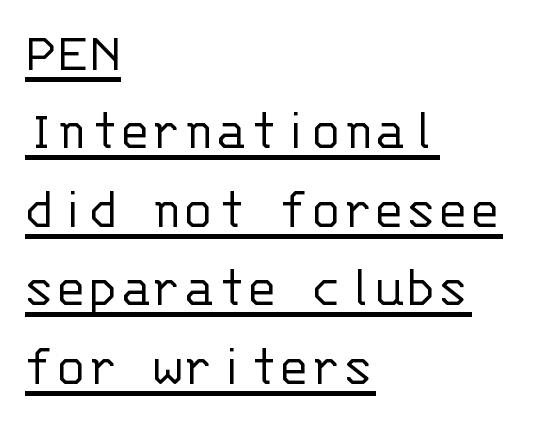
The image shows 59 px light sans-serif type, upright, monospaced; set left-aligned, normal line spacing (1.33x), normal letter spacing, underlined; low stroke contrast and a large x-height.
